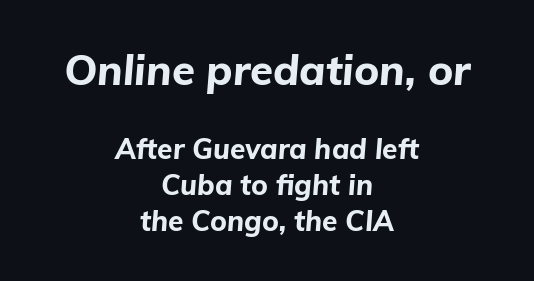
You could call the tracking neutral — neither tight nor loose. One-word summary of the alignment: center. Notice how thick the strokes are: this is what a full bold looks like. This sample has the flowing, uneven cadence of proportional lettering.
